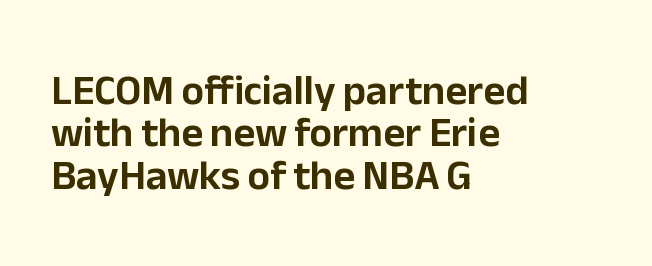
The image shows 42 px sans-serif type, upright; set left-aligned, tight line spacing (1.01x), normal letter spacing, not underlined; low stroke contrast and a medium x-height.
